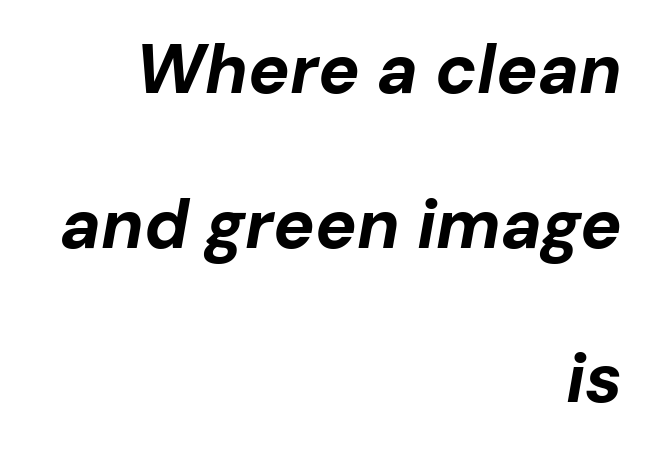
The image shows 69 px bold type, italic (leaning right); set right-aligned, loose line spacing (2.24x), normal letter spacing, not underlined; low stroke contrast and a medium x-height.
